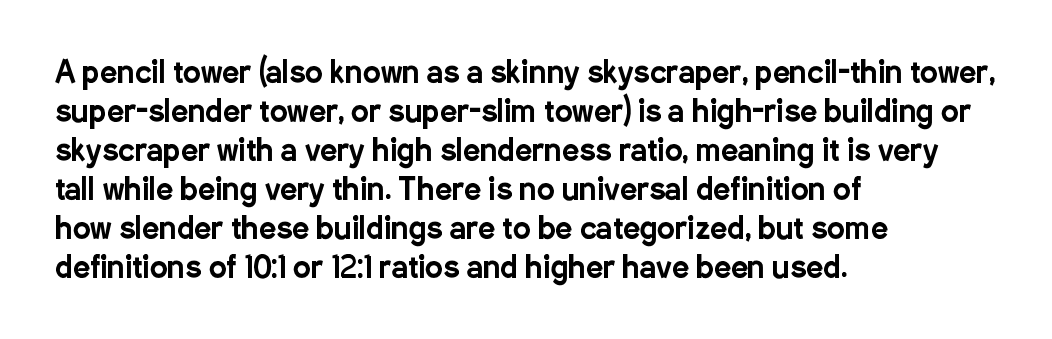
I'd call this a sans setting — the letters go barefoot. These lines were composed using upright roman letters. Honestly, the row spacing looks completely unremarkable. Note the varied advance widths — an 'i' is clearly narrower than an 'm'. Letter spacing: default. A clean baseline with only descenders dipping below it.
